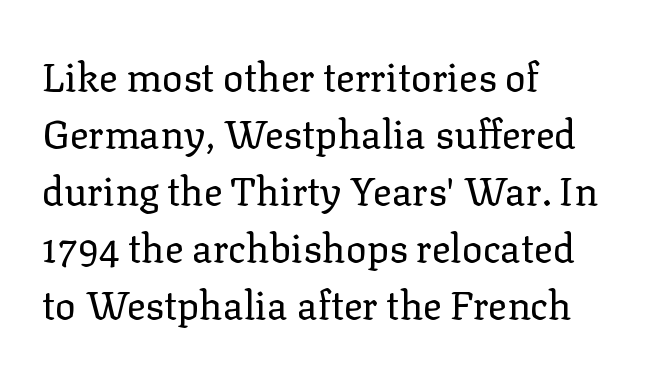
The image shows 39 px regular-weight serif type, upright; set left-aligned, normal line spacing (1.46x), normal letter spacing, not underlined; low stroke contrast and a medium x-height.
